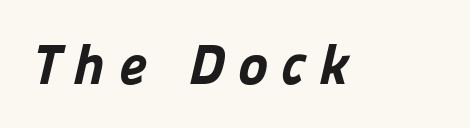
The image shows 57 px bold sans-serif type; set unusually wide letter spacing (+0.23 em), not underlined; low stroke contrast and a medium x-height.
